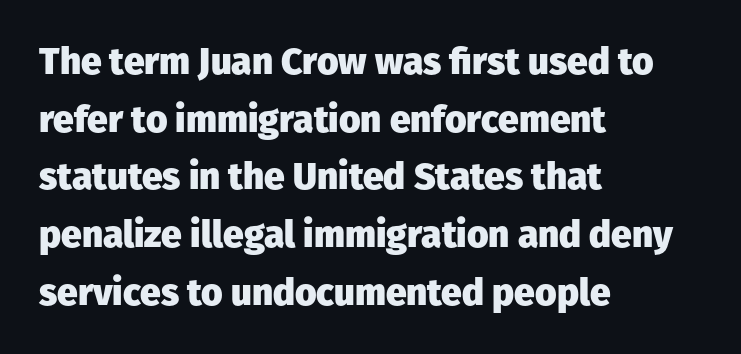
Q: Is the text bold? A: Yes.
Q: Is the text italic (slanted)? A: No, it is upright.
Q: Is the typeface a serif or a sans-serif typeface? A: Sans-serif.
Q: Is the text underlined? A: No.
Q: How is the paragraph aligned? A: Left-aligned.
Q: Is the spacing between letters normal or unusually wide? A: Normal.
Q: Is the spacing between lines tight, normal or loose? A: Normal.
Q: Width (condensed, normal, or wide)? A: Normal.
Q: Stroke contrast? A: Low.
Q: x-height? A: Medium.
Q: Monospaced? A: No.
